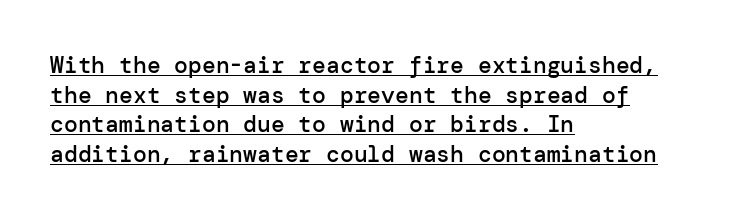
Q: Is the text bold? A: Semi-bold.
Q: Is the text italic (slanted)? A: No, it is upright.
Q: Is the text underlined? A: Yes.
Q: How is the paragraph aligned? A: Left-aligned.
Q: Is the spacing between letters normal or unusually wide? A: Normal.
Q: Is the spacing between lines tight, normal or loose? A: Normal.
